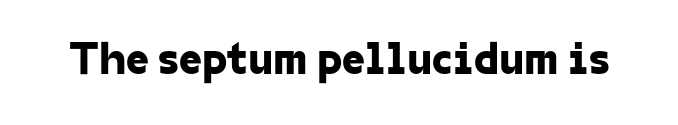
{"serif": "no", "width": "normal", "stroke_contrast": "low", "x_height": "medium", "monospaced": "no", "underline": "no", "letter_spacing": "normal", "letter_spacing_em": 0.0, "glyph_px": 46}
